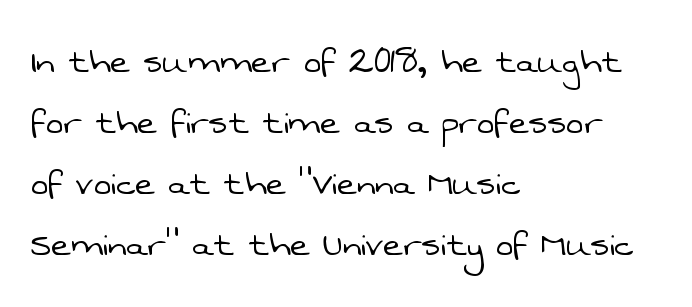
{"serif": "no", "bold": "no", "weight": "light", "width": "normal", "stroke_contrast": "low", "x_height": "medium", "monospaced": "no", "underline": "no", "align": "left", "line_spacing": "normal", "line_spacing_ratio": 1.45, "letter_spacing": "normal", "letter_spacing_em": 0.0, "glyph_px": 42}
